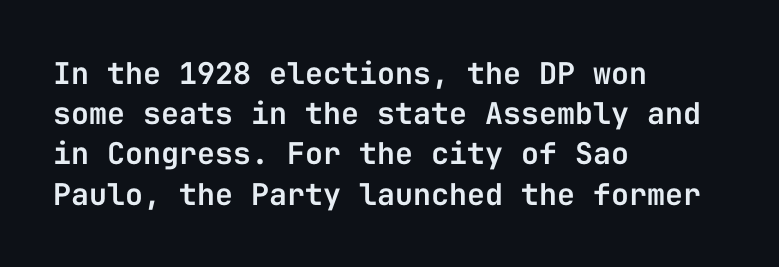
{"serif": "no", "italic": "no", "width": "normal", "stroke_contrast": "low", "x_height": "medium", "monospaced": "yes", "underline": "no", "align": "left", "line_spacing": "normal", "line_spacing_ratio": 1.34, "letter_spacing": "normal", "letter_spacing_em": 0.0, "glyph_px": 30}
